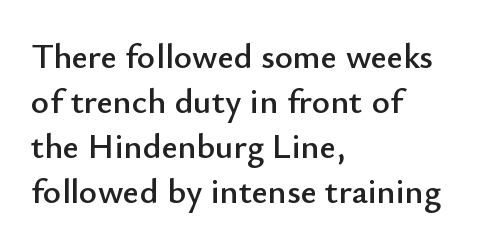
Q: Is the text italic (slanted)? A: No, it is upright.
Q: Is the typeface a serif or a sans-serif typeface? A: Sans-serif.
Q: Is the text underlined? A: No.
Q: How is the paragraph aligned? A: Left-aligned.
Q: Is the spacing between letters normal or unusually wide? A: Normal.
Q: Is the spacing between lines tight, normal or loose? A: Normal.
Q: Width (condensed, normal, or wide)? A: Normal.
Q: Stroke contrast? A: Low.
Q: x-height? A: Small.
Q: Monospaced? A: No.
